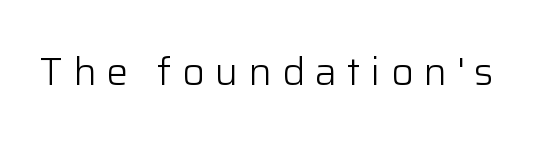
{"serif": "no", "italic": "no", "bold": "no", "weight": "light", "width": "normal", "stroke_contrast": "low", "x_height": "medium", "monospaced": "no", "underline": "no", "letter_spacing": "wide", "letter_spacing_em": 0.26, "glyph_px": 39}
